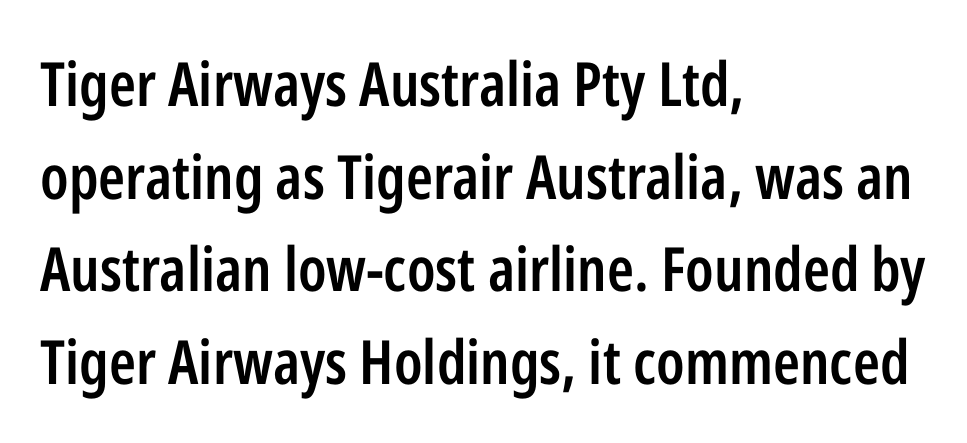
{"serif": "no", "italic": "no", "bold": "semi", "weight": "semibold", "width": "condensed", "stroke_contrast": "low", "x_height": "medium", "monospaced": "no", "underline": "no", "align": "left", "line_spacing": "normal", "line_spacing_ratio": 1.52, "letter_spacing": "normal", "letter_spacing_em": 0.0, "glyph_px": 61}
